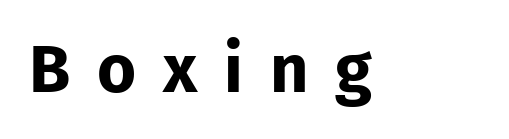
The image shows 67 px bold sans-serif type, upright; set unusually wide letter spacing (+0.4 em), not underlined; low stroke contrast and a medium x-height.
